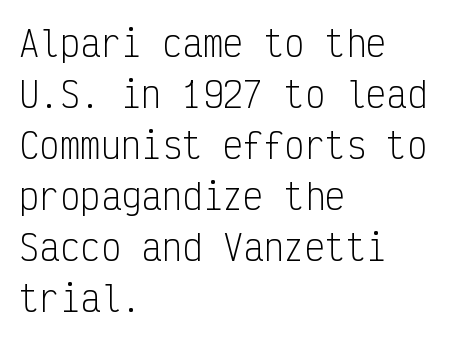
The image shows 34 px light, condensed sans-serif type, upright, monospaced; set left-aligned, normal line spacing (1.5x), normal letter spacing, not underlined; low stroke contrast and a medium x-height.
